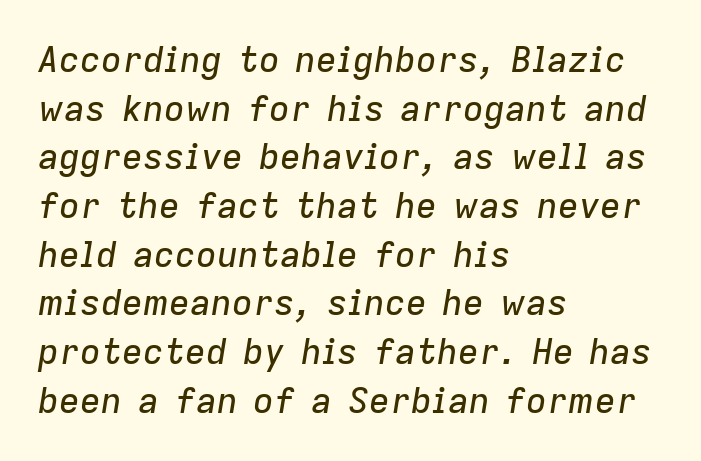
Q: Is the text italic (slanted)? A: Yes, it leans right by about 9 degrees.
Q: Is the text underlined? A: No.
Q: How is the paragraph aligned? A: Left-aligned.
Q: Is the spacing between letters normal or unusually wide? A: Normal.
Q: Is the spacing between lines tight, normal or loose? A: Normal.
Q: Width (condensed, normal, or wide)? A: Normal.
Q: Stroke contrast? A: Low.
Q: x-height? A: Medium.
Q: Monospaced? A: No.
